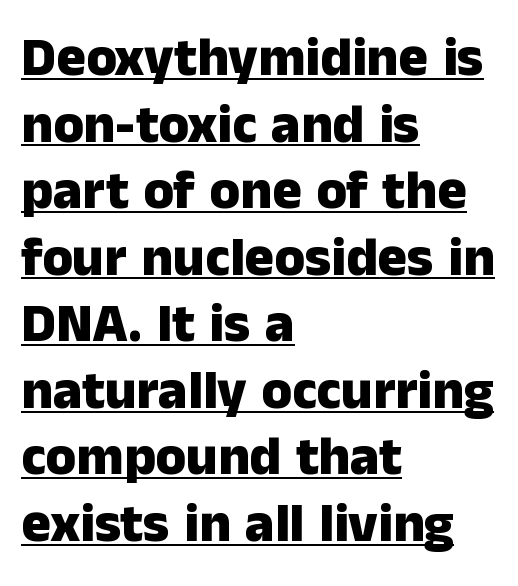
Q: Is the text bold? A: Yes.
Q: Is the text italic (slanted)? A: No, it is upright.
Q: Is the typeface a serif or a sans-serif typeface? A: Sans-serif.
Q: Is the text underlined? A: Yes.
Q: How is the paragraph aligned? A: Left-aligned.
Q: Is the spacing between letters normal or unusually wide? A: Normal.
Q: Width (condensed, normal, or wide)? A: Normal.
Q: Stroke contrast? A: Low.
Q: x-height? A: Medium.
Q: Monospaced? A: No.
